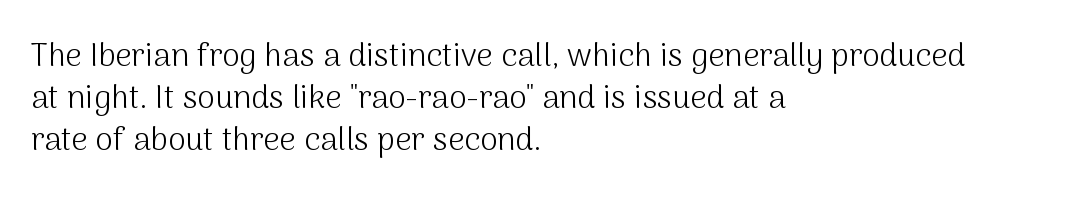
Q: Is the text bold? A: No.
Q: Is the text italic (slanted)? A: No, it is upright.
Q: Is the typeface a serif or a sans-serif typeface? A: Sans-serif.
Q: Is the text underlined? A: No.
Q: How is the paragraph aligned? A: Left-aligned.
Q: Is the spacing between letters normal or unusually wide? A: Normal.
Q: Is the spacing between lines tight, normal or loose? A: Normal.
Q: Width (condensed, normal, or wide)? A: Normal.
Q: Stroke contrast? A: Medium.
Q: x-height? A: Medium.
Q: Monospaced? A: No.
